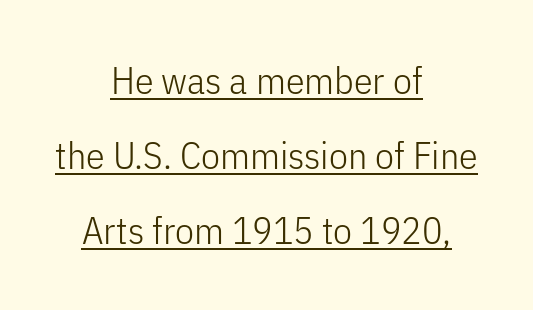
{"serif": "no", "italic": "no", "bold": "no", "weight": "light", "width": "condensed", "stroke_contrast": "low", "x_height": "medium", "monospaced": "no", "underline": "yes", "align": "center", "line_spacing": "loose", "line_spacing_ratio": 1.97, "letter_spacing": "normal", "letter_spacing_em": 0.0, "glyph_px": 38}
